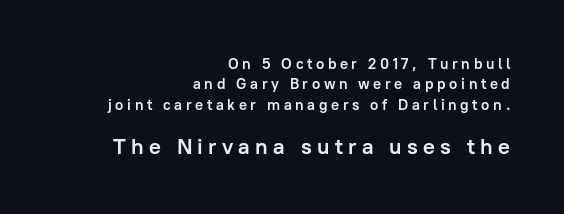
Notice how the stems are strictly vertical — no italics here. Reading down the block, your eye finds every line finishing at a fixed right position. How heavy is the stroke? Heavy — this is a bold. The later block is typeset at a bigger size than the earlier block. How would I describe the line gaps? Plain and ordinary. Words float on clear page, feet unadorned.
